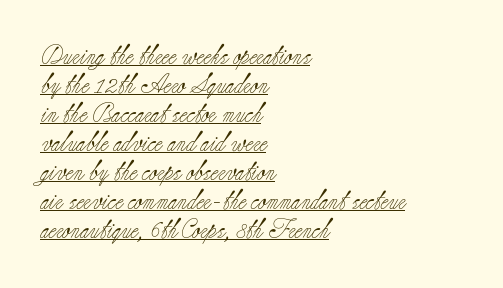
Q: Is the text bold? A: No.
Q: Is the text italic (slanted)? A: Yes.
Q: Is the text underlined? A: Yes.
Q: How is the paragraph aligned? A: Left-aligned.
Q: Is the spacing between letters normal or unusually wide? A: Normal.
Q: Is the spacing between lines tight, normal or loose? A: Normal.
